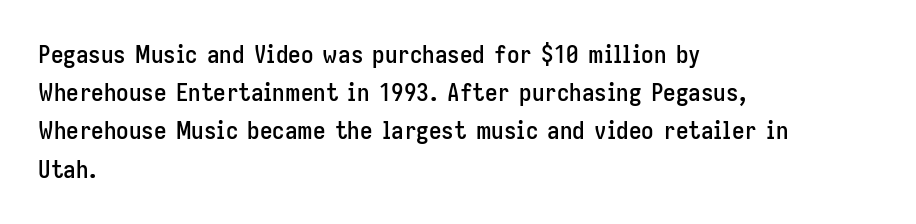
The image shows 25 px text type, upright; set left-aligned, normal line spacing (1.53x), normal letter spacing, not underlined.
